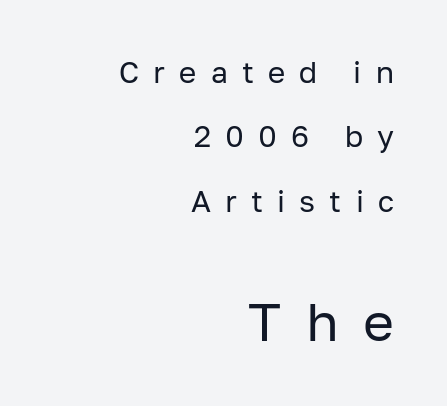
Q: Is the text bold? A: No.
Q: Is the text italic (slanted)? A: No, it is upright.
Q: Is the typeface a serif or a sans-serif typeface? A: Sans-serif.
Q: Is the text underlined? A: No.
Q: How is the paragraph aligned? A: Right-aligned.
Q: Is the spacing between letters normal or unusually wide? A: Unusually wide.
Q: Is the spacing between lines tight, normal or loose? A: Loose.
Q: Which block of text is set in a larger size, the first (top) or the second (bottom)? A: The second (bottom) one.
Q: Width (condensed, normal, or wide)? A: Normal.
Q: Stroke contrast? A: Low.
Q: x-height? A: Medium.
Q: Monospaced? A: No.
